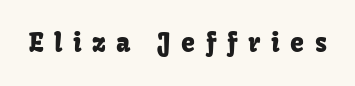
The image shows 25 px text type, upright; set unusually wide letter spacing (+0.42 em), not underlined.
